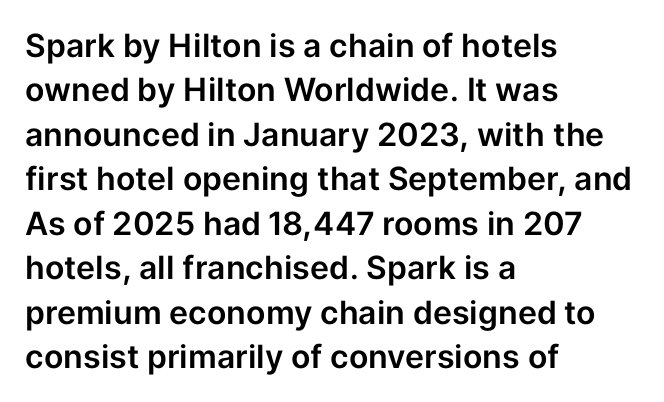
The image shows 32 px sans-serif type, upright; set left-aligned, normal line spacing (1.39x), normal letter spacing, not underlined; low stroke contrast and a medium x-height.
